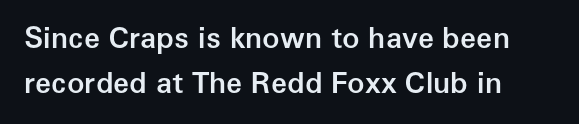
Q: Is the text bold? A: Semi-bold.
Q: Is the text italic (slanted)? A: No, it is upright.
Q: Is the typeface a serif or a sans-serif typeface? A: Sans-serif.
Q: Is the text underlined? A: No.
Q: How is the paragraph aligned? A: Left-aligned.
Q: Is the spacing between letters normal or unusually wide? A: Normal.
Q: Is the spacing between lines tight, normal or loose? A: Normal.
Q: Width (condensed, normal, or wide)? A: Normal.
Q: Stroke contrast? A: Low.
Q: x-height? A: Medium.
Q: Monospaced? A: No.
